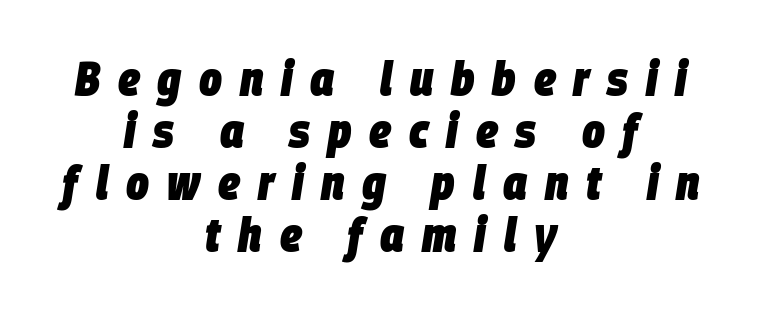
The image shows 48 px heavy, condensed type, italic (leaning right); set centered, tight line spacing (1.08x), unusually wide letter spacing (+0.37 em), not underlined; low stroke contrast and a large x-height.
